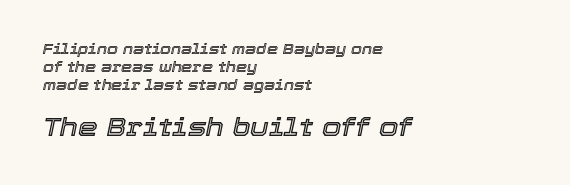
The image shows 25 px text type, italic (leaning right); set left-aligned, normal line spacing (1.29x), normal letter spacing, not underlined; the second (bottom) block is 1.79x larger.
